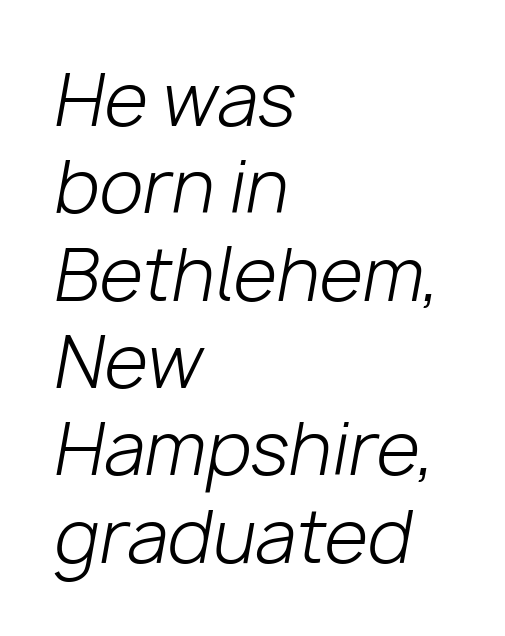
The image shows 71 px light type, italic (leaning right); set left-aligned, line spacing 1.23x, normal letter spacing, not underlined; low stroke contrast and a medium x-height.
